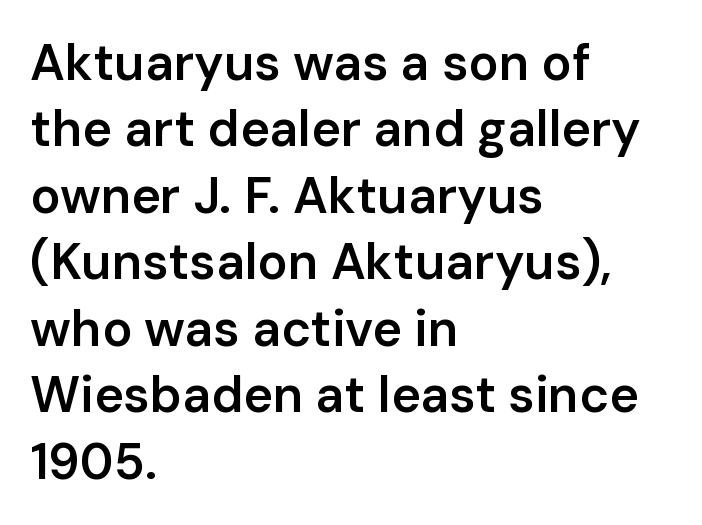
{"serif": "no", "italic": "no", "bold": "semi", "weight": "semibold", "width": "normal", "stroke_contrast": "low", "x_height": "medium", "monospaced": "no", "underline": "no", "align": "left", "line_spacing": "normal", "line_spacing_ratio": 1.33, "letter_spacing": "normal", "letter_spacing_em": 0.0, "glyph_px": 50}
